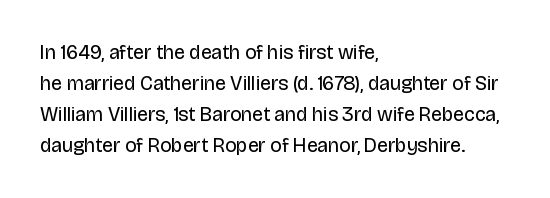
{"italic": "no", "bold": "no", "underline": "no", "align": "left", "line_spacing": "normal", "line_spacing_ratio": 1.55, "letter_spacing": "normal", "letter_spacing_em": 0.0, "glyph_px": 20}
